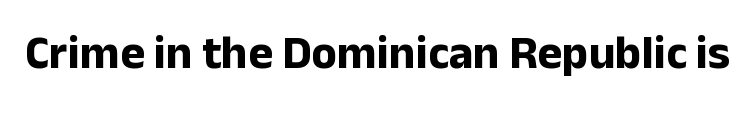
{"serif": "no", "italic": "no", "bold": "yes", "weight": "bold", "width": "normal", "stroke_contrast": "low", "x_height": "medium", "monospaced": "no", "underline": "no", "letter_spacing": "normal", "letter_spacing_em": 0.0, "glyph_px": 47}
